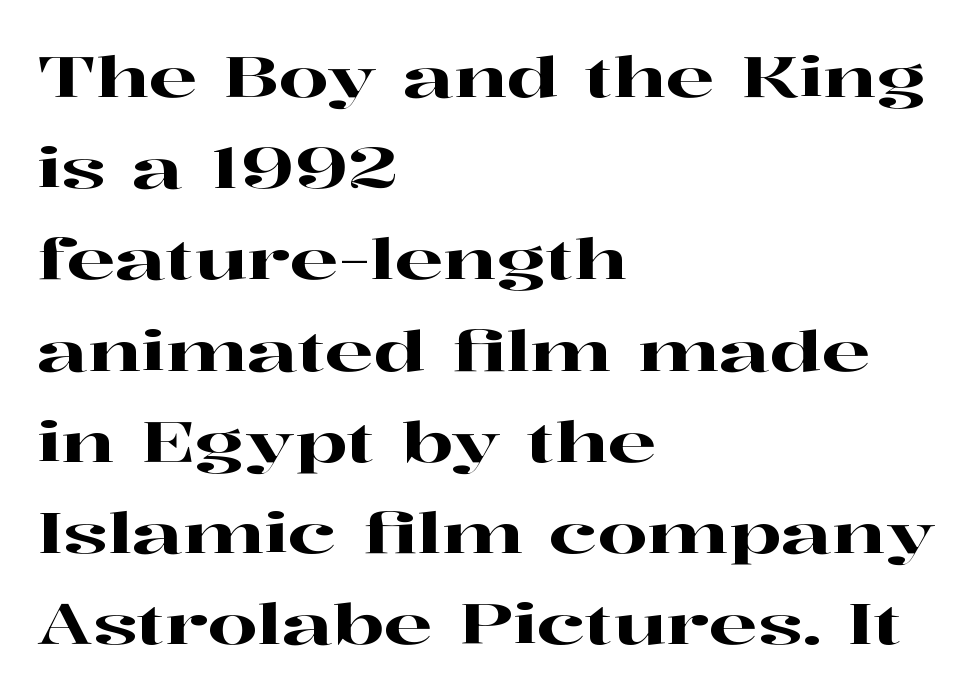
Q: Is the text italic (slanted)? A: No, it is upright.
Q: Is the typeface a serif or a sans-serif typeface? A: Serif.
Q: Is the text underlined? A: No.
Q: How is the paragraph aligned? A: Left-aligned.
Q: Is the spacing between letters normal or unusually wide? A: Normal.
Q: Is the spacing between lines tight, normal or loose? A: Normal.
Q: Width (condensed, normal, or wide)? A: Wide.
Q: Stroke contrast? A: High.
Q: x-height? A: Medium.
Q: Monospaced? A: No.
